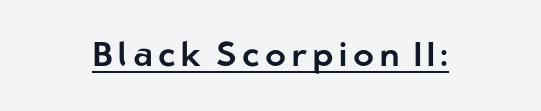
{"serif": "no", "italic": "no", "width": "normal", "stroke_contrast": "low", "x_height": "medium", "monospaced": "no", "underline": "yes", "glyph_px": 34}
